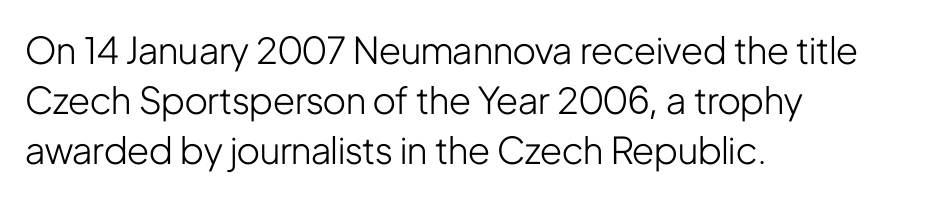
Q: Is the text bold? A: No.
Q: Is the text italic (slanted)? A: No, it is upright.
Q: Is the typeface a serif or a sans-serif typeface? A: Sans-serif.
Q: Is the text underlined? A: No.
Q: How is the paragraph aligned? A: Left-aligned.
Q: Is the spacing between letters normal or unusually wide? A: Normal.
Q: Is the spacing between lines tight, normal or loose? A: Normal.
Q: Width (condensed, normal, or wide)? A: Condensed.
Q: Stroke contrast? A: Low.
Q: x-height? A: Medium.
Q: Monospaced? A: No.
